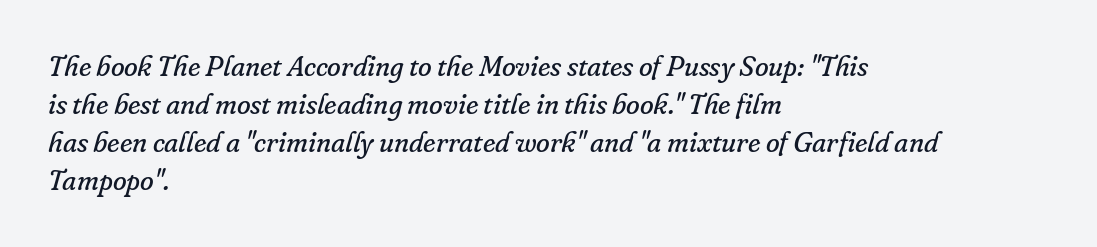
The image shows 28 px regular-weight serif type, italic (leaning right); set left-aligned, normal line spacing (1.36x), normal letter spacing, not underlined; low stroke contrast and a small x-height.
